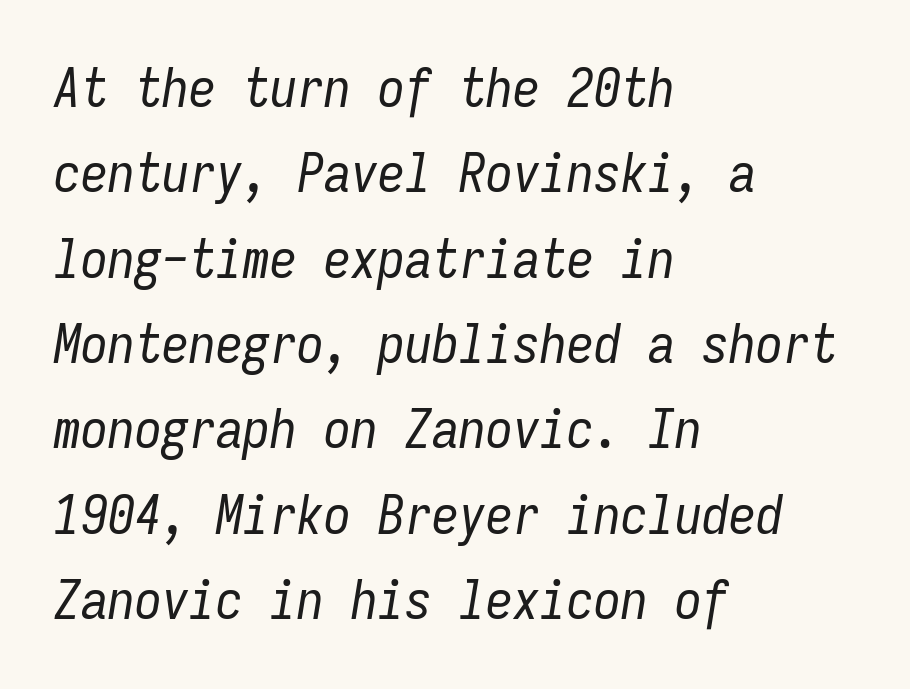
{"italic": "yes", "lean": "right", "slant_degrees": 9, "bold": "no", "weight": "regular", "width": "condensed", "stroke_contrast": "low", "x_height": "medium", "monospaced": "yes", "underline": "no", "align": "left", "line_spacing": "normal", "line_spacing_ratio": 1.58, "letter_spacing": "normal", "letter_spacing_em": 0.0, "glyph_px": 54}
